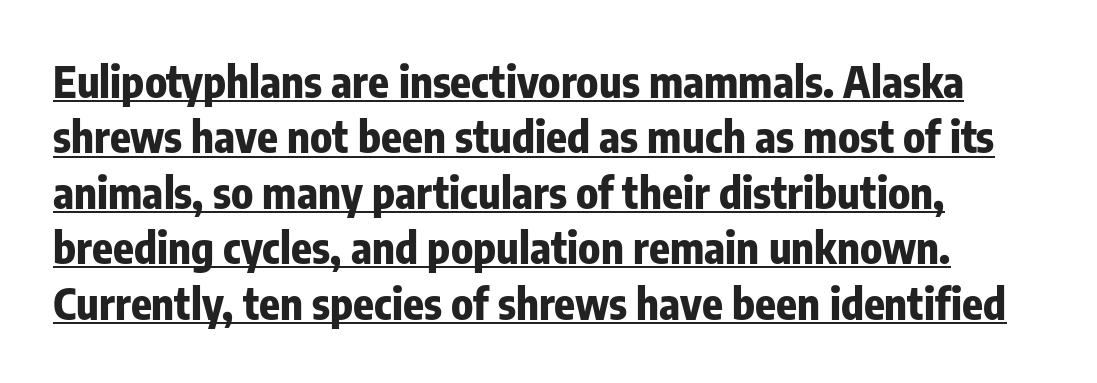
{"serif": "no", "italic": "no", "bold": "yes", "weight": "bold", "width": "condensed", "stroke_contrast": "low", "x_height": "medium", "monospaced": "no", "underline": "yes", "align": "left", "line_spacing": "normal", "line_spacing_ratio": 1.29, "letter_spacing": "normal", "letter_spacing_em": 0.0, "glyph_px": 43}
